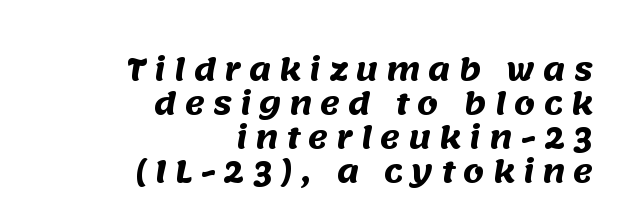
Note: no serifs on the glyphs. Line spacing here is tight. The lines are quadded right. Weight check: bold — yes, fully.
